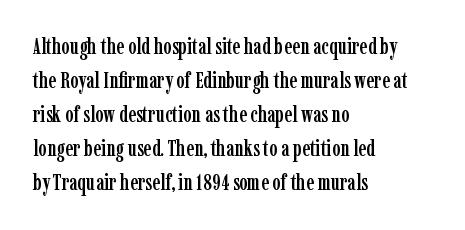
Q: Is the text italic (slanted)? A: No, it is upright.
Q: Is the text underlined? A: No.
Q: How is the paragraph aligned? A: Left-aligned.
Q: Is the spacing between letters normal or unusually wide? A: Normal.
Q: Is the spacing between lines tight, normal or loose? A: Normal.
